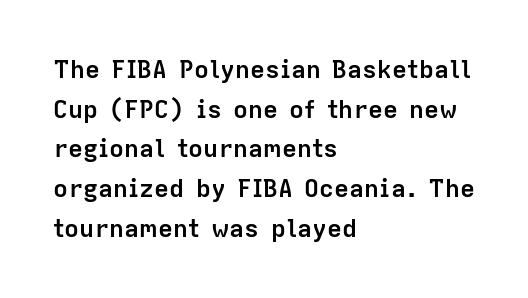
The words here are not underlined. Glyph-to-glyph distance matches everyday printed text. The rows are spaced the way most documents space them. The lettering holds an erect, upright posture throughout. Heavy-handed strokes throughout: this text is bold. Which margin do the lines hug? The left one — the right edge is uneven.
